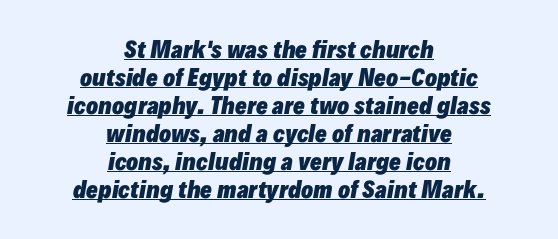
The image shows 22 px bold type, italic (leaning right); set centered, normal line spacing (1.27x), normal letter spacing, underlined.
